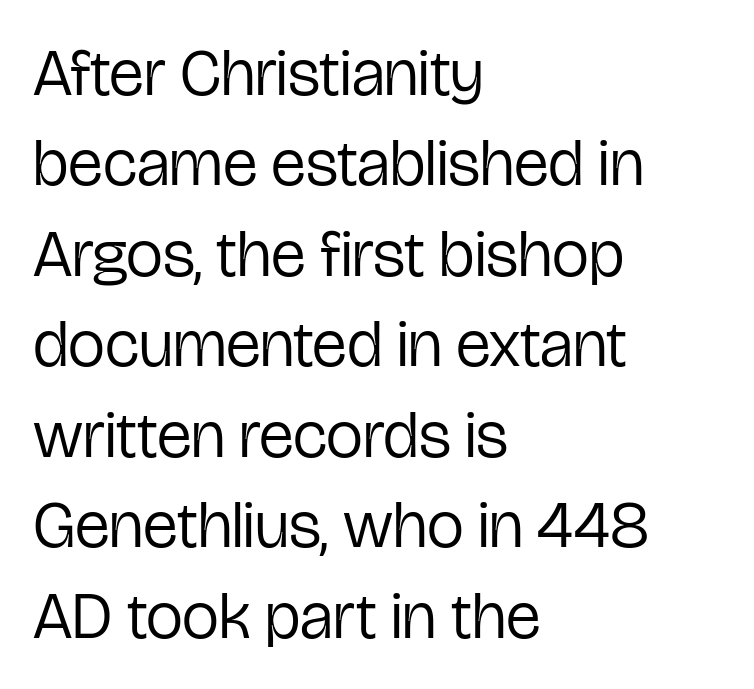
{"serif": "no", "italic": "no", "bold": "no", "weight": "regular", "width": "condensed", "stroke_contrast": "low", "x_height": "medium", "monospaced": "no", "underline": "no", "align": "left", "line_spacing": "normal", "line_spacing_ratio": 1.37, "letter_spacing": "normal", "letter_spacing_em": 0.0, "glyph_px": 66}
